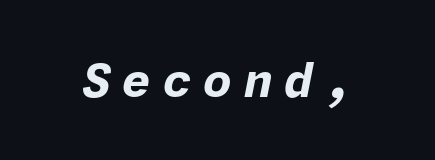
Descender tails drop into unmarked territory. Plenty of ink on the page — the face is bold. A typesetter would call this heavily tracked-out type. Compared with ordinary roman type, these characters are visibly tilted.
